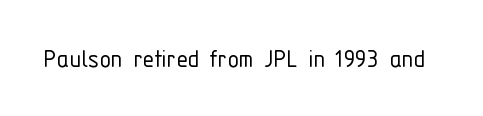
Q: Is the text bold? A: No.
Q: Is the text italic (slanted)? A: No, it is upright.
Q: Is the typeface a serif or a sans-serif typeface? A: Sans-serif.
Q: Is the text underlined? A: No.
Q: Is the spacing between letters normal or unusually wide? A: Normal.
Q: Width (condensed, normal, or wide)? A: Condensed.
Q: Stroke contrast? A: Low.
Q: x-height? A: Medium.
Q: Monospaced? A: No.
